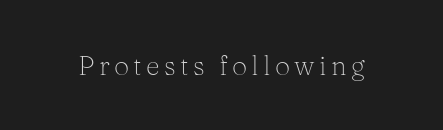
{"italic": "no", "bold": "no", "underline": "no", "glyph_px": 27}
